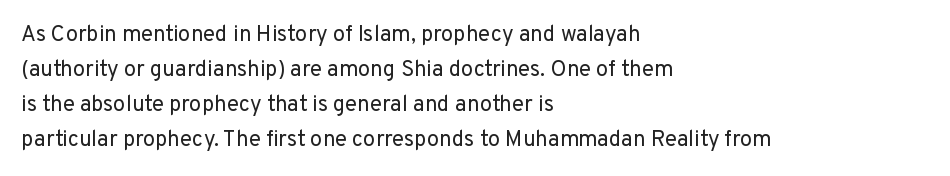
{"italic": "no", "bold": "no", "underline": "no", "align": "left", "line_spacing": "normal", "line_spacing_ratio": 1.59, "letter_spacing": "normal", "letter_spacing_em": 0.0, "glyph_px": 22}
